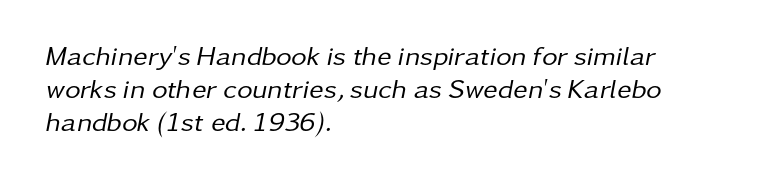
{"italic": "yes", "lean": "right", "slant_degrees": 11, "bold": "no", "underline": "no", "align": "left", "line_spacing_ratio": 1.22, "letter_spacing": "normal", "letter_spacing_em": 0.0, "glyph_px": 27}
